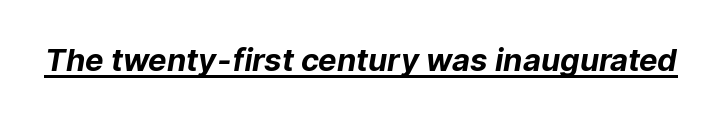
{"serif": "no", "bold": "yes", "weight": "bold", "width": "normal", "stroke_contrast": "low", "x_height": "medium", "monospaced": "no", "underline": "yes", "letter_spacing": "normal", "letter_spacing_em": 0.0, "glyph_px": 31}
